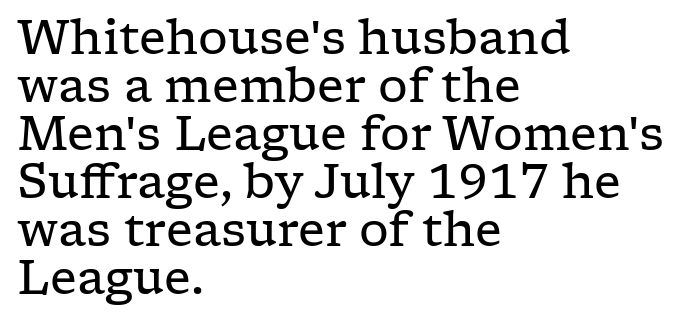
Q: Is the text bold? A: No.
Q: Is the text italic (slanted)? A: No, it is upright.
Q: Is the typeface a serif or a sans-serif typeface? A: Serif.
Q: Is the text underlined? A: No.
Q: How is the paragraph aligned? A: Left-aligned.
Q: Is the spacing between letters normal or unusually wide? A: Normal.
Q: Is the spacing between lines tight, normal or loose? A: Tight.
Q: Width (condensed, normal, or wide)? A: Wide.
Q: Stroke contrast? A: Low.
Q: x-height? A: Medium.
Q: Monospaced? A: No.
